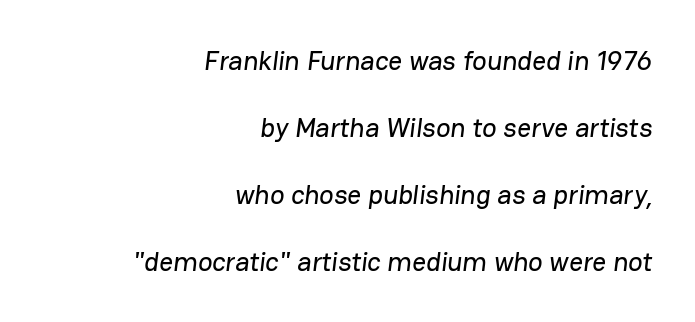
Beneath every word, the page is bare. Leading: increased. Horizontally, the lines are justified to the trailing edge only. The rendering keeps characters at their native spacing.
